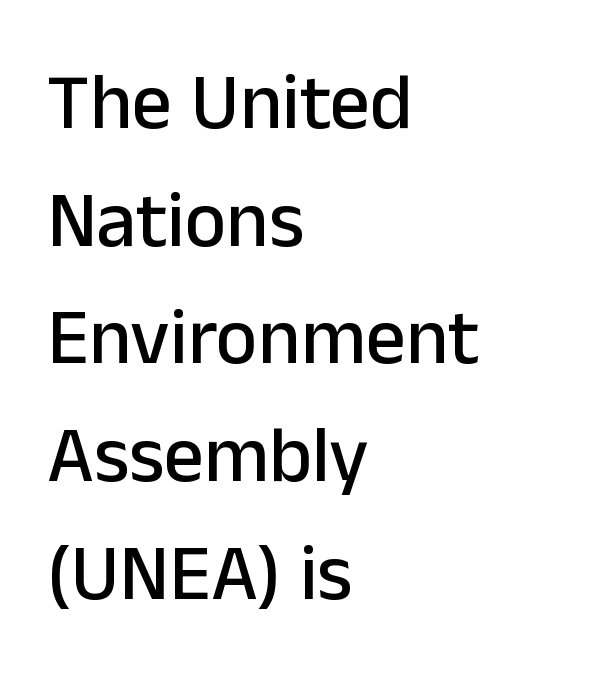
{"serif": "no", "italic": "no", "width": "normal", "stroke_contrast": "low", "x_height": "medium", "monospaced": "no", "underline": "no", "align": "left", "line_spacing": "normal", "line_spacing_ratio": 1.49, "letter_spacing": "normal", "letter_spacing_em": 0.0, "glyph_px": 79}
